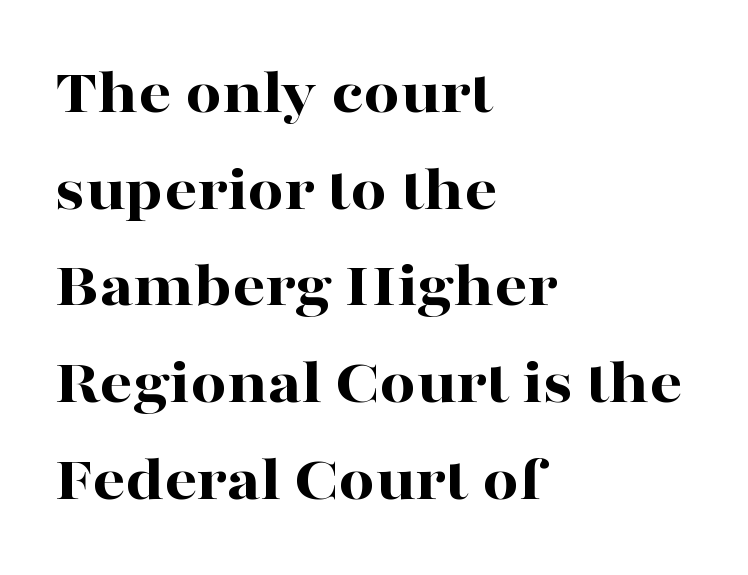
Q: Is the text bold? A: Yes.
Q: Is the text italic (slanted)? A: No, it is upright.
Q: Is the typeface a serif or a sans-serif typeface? A: Serif.
Q: Is the text underlined? A: No.
Q: How is the paragraph aligned? A: Left-aligned.
Q: Is the spacing between letters normal or unusually wide? A: Normal.
Q: Is the spacing between lines tight, normal or loose? A: Normal.
Q: Width (condensed, normal, or wide)? A: Wide.
Q: Stroke contrast? A: High.
Q: x-height? A: Medium.
Q: Monospaced? A: No.
